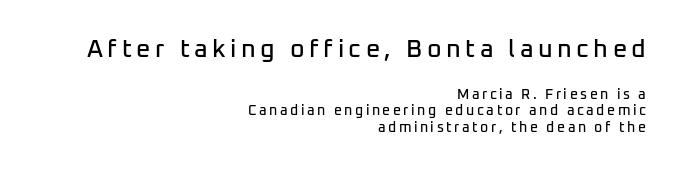
In CSS terms this would be text-align: right. In this sample the first text group is rendered at the bigger scale. Underlining? Definitely not there. This is roman type, the default non-slanted kind.
